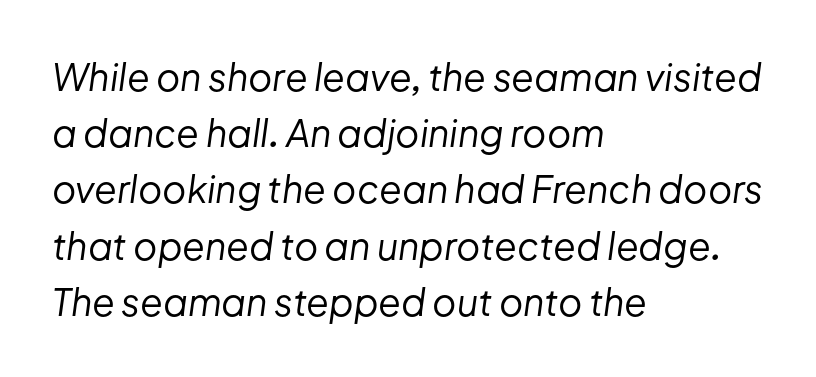
The gaps between neighbouring characters are ordinary and unremarkable. The rendering anchors every line to the left-hand side. Underlining? Definitely not there. Notice how descenders clear the ascenders below comfortably — that's standard leading. Is this a fixed-width face? No — the glyphs have proportional, varying widths. Slanted lettering throughout.
